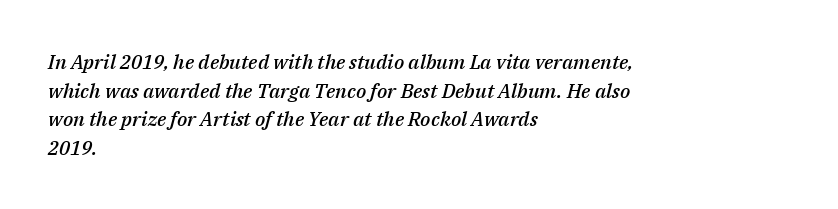
{"italic": "yes", "lean": "right", "slant_degrees": 14, "bold": "semi", "underline": "no", "align": "left", "line_spacing": "normal", "line_spacing_ratio": 1.43, "letter_spacing": "normal", "letter_spacing_em": 0.0, "glyph_px": 20}
